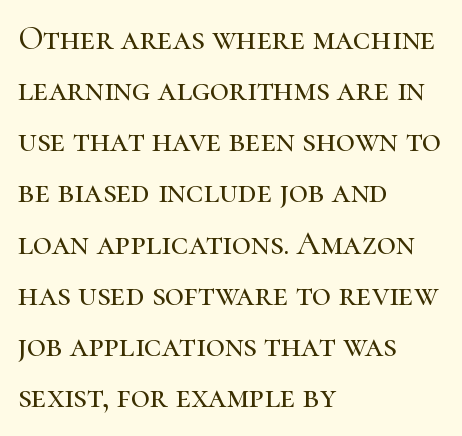
The baseline area is clear. The face used here is proportionally spaced, like ordinary book or web type. Characters remain perfectly vertical along every line. Is this a sans? No — the strokes have serifs.
